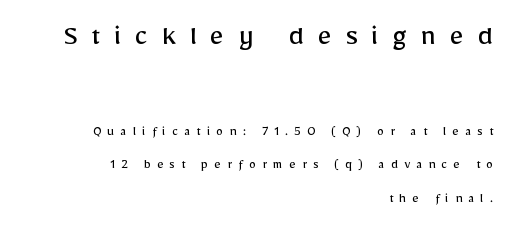
The image shows 31 px regular-weight sans-serif type, upright; set right-aligned, loose line spacing (2.41x), unusually wide letter spacing (+0.44 em), not underlined; the first (top) block is 2.21x larger; low stroke contrast and a medium x-height.
